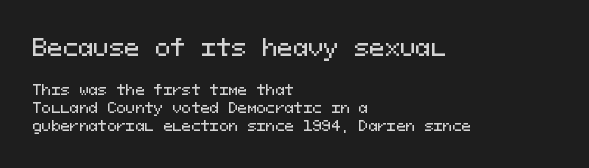
Unlike italic type, these characters show no tilt at all. Spacing between characters is what you'd get straight out of the box. Letters rest on an invisible, unmarked baseline. What's the leading like? Ordinary, nothing unusual. If you drew a ruler down the left edge, every line would touch it.
